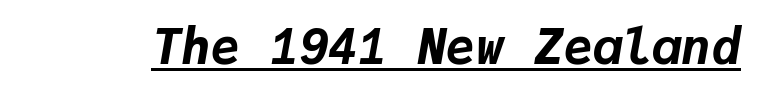
The image shows 49 px bold type, italic (leaning right), monospaced; set normal letter spacing, underlined; low stroke contrast and a medium x-height.
